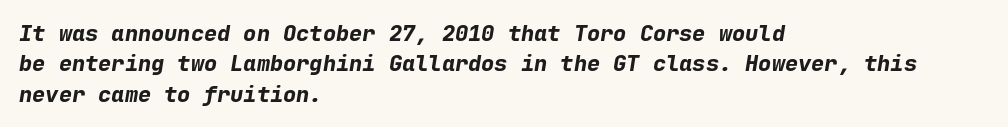
Q: Is the text bold? A: Yes.
Q: Is the text italic (slanted)? A: Yes, it leans right by about 9 degrees.
Q: Is the text underlined? A: No.
Q: How is the paragraph aligned? A: Left-aligned.
Q: Is the spacing between letters normal or unusually wide? A: Normal.
Q: Is the spacing between lines tight, normal or loose? A: Normal.
